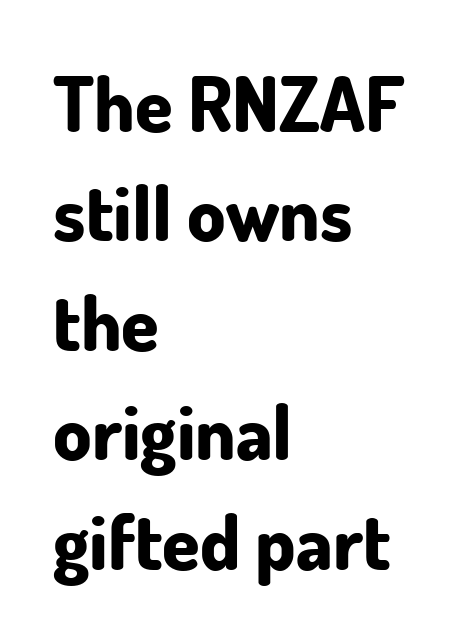
The image shows 76 px bold sans-serif type, upright; set left-aligned, normal line spacing (1.44x), normal letter spacing, not underlined; low stroke contrast and a small x-height.
